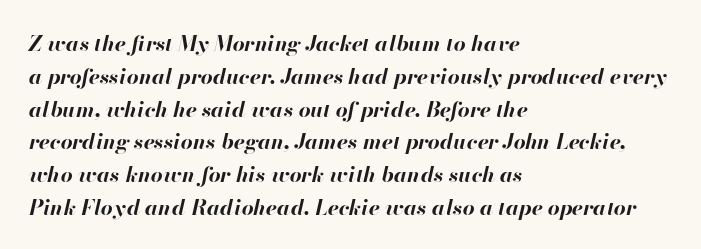
It's the slanting kind of type. These lines sit exactly where default settings would place them. This rendering uses left alignment, leaving the right contour irregular. The rendering keeps characters at their native spacing. The area under the type is left untouched.
